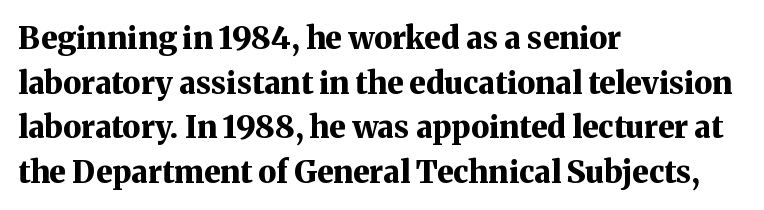
The image shows 31 px bold serif type, upright; set left-aligned, normal line spacing (1.44x), normal letter spacing, not underlined; medium stroke contrast and a medium x-height.
